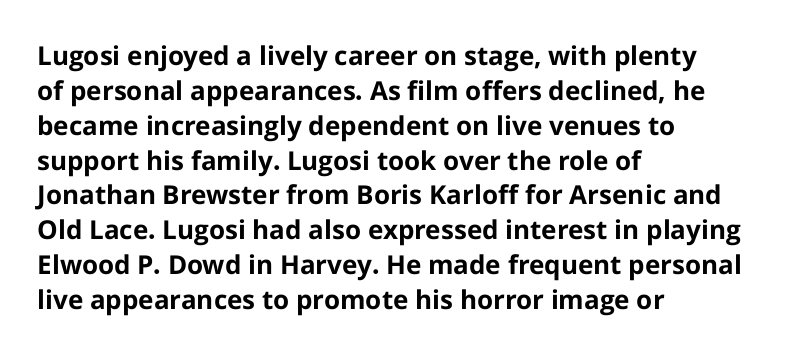
The baseline area is clear. The lines in this sample share a left origin and differ only in where they stop. The type is set solid horizontally, with unmodified tracking. Compared with typical paragraphs, the rows here are spaced about the same. Thick stems and heavy bowls — unmistakably bold. Ascenders rise straight up at ninety degrees.
